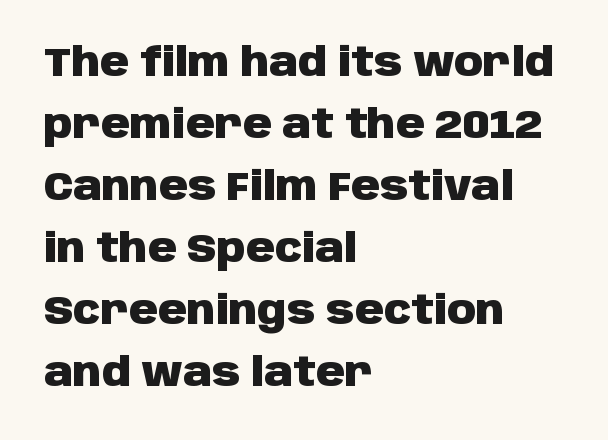
This rendering features lettering with no underline. Set as a true bold cut, around the 700 mark. A typesetter would call this zero additional tracking. All the whitespace from short lines collects on the right.
